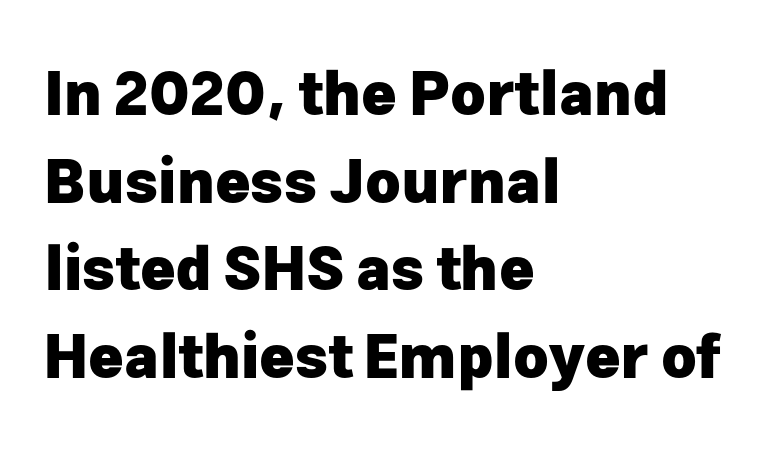
{"serif": "no", "italic": "no", "bold": "yes", "weight": "heavy", "width": "normal", "stroke_contrast": "low", "x_height": "medium", "monospaced": "no", "underline": "no", "align": "left", "line_spacing": "normal", "line_spacing_ratio": 1.46, "letter_spacing": "normal", "letter_spacing_em": 0.0, "glyph_px": 60}
